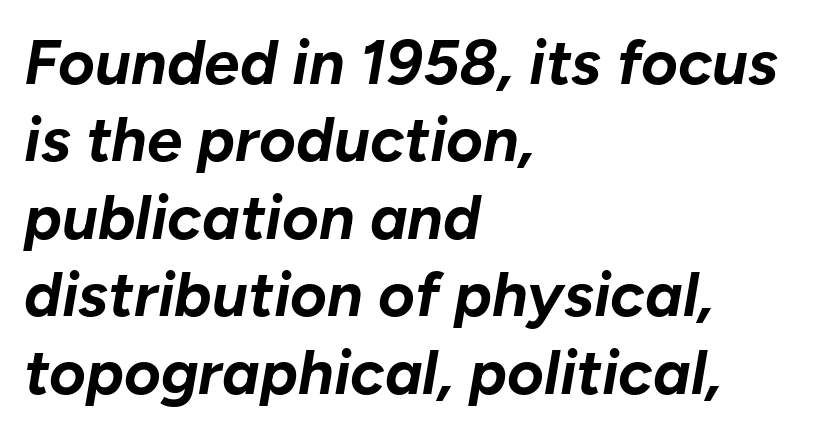
The image shows 63 px bold type, italic (leaning right); set left-aligned, line spacing 1.23x, normal letter spacing, not underlined; low stroke contrast and a medium x-height.
